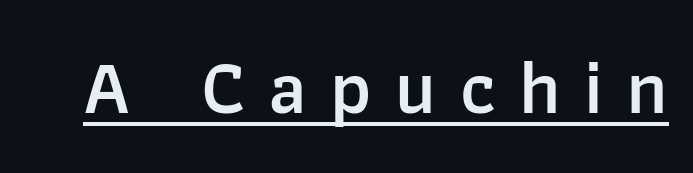
{"serif": "no", "italic": "no", "bold": "semi", "weight": "semibold", "width": "normal", "stroke_contrast": "low", "x_height": "medium", "monospaced": "no", "underline": "yes", "letter_spacing": "wide", "letter_spacing_em": 0.31, "glyph_px": 76}
